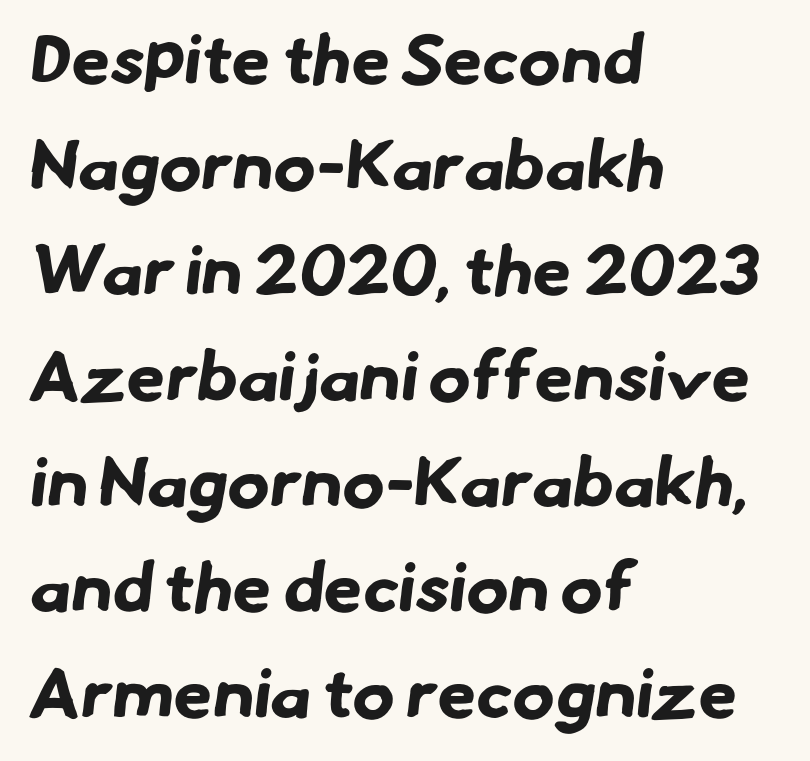
The image shows 70 px bold sans-serif type; set left-aligned, normal line spacing (1.51x), normal letter spacing, not underlined; low stroke contrast and a small x-height.
